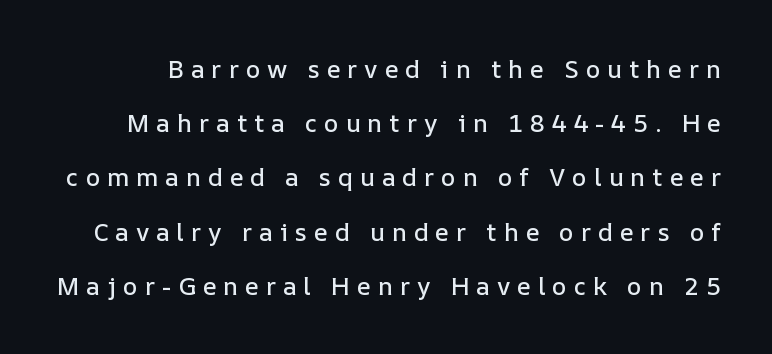
Reading down the column, the eye jumps a long way to each next line. The gaps between neighbouring characters are conspicuously large. Rule under the text: the space is simply empty. Every stem runs plumb, perpendicular to the baseline.
